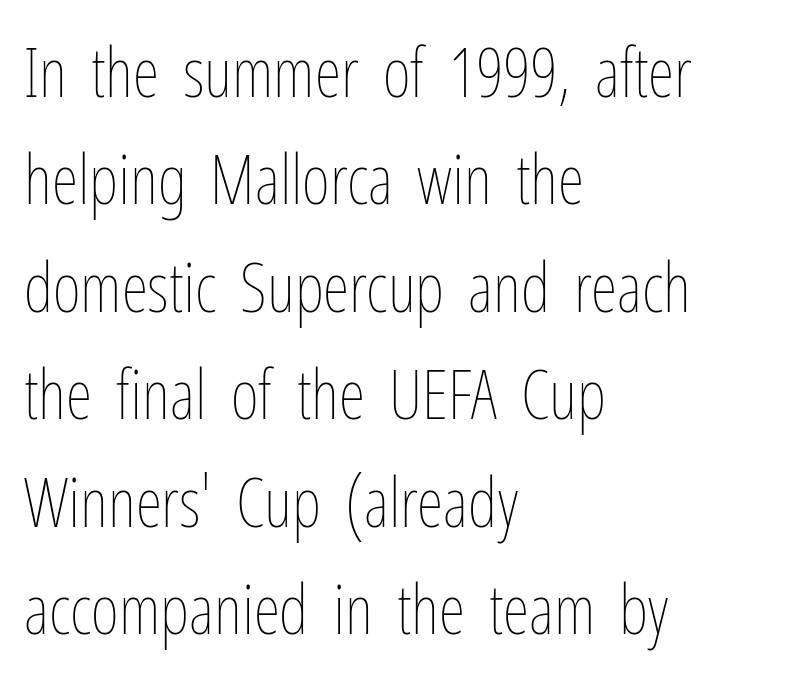
{"italic": "no", "bold": "no", "weight": "thin", "width": "condensed", "stroke_contrast": "low", "x_height": "medium", "monospaced": "no", "underline": "no", "align": "left", "line_spacing": "normal", "line_spacing_ratio": 1.58, "letter_spacing": "normal", "letter_spacing_em": 0.0, "glyph_px": 68}
